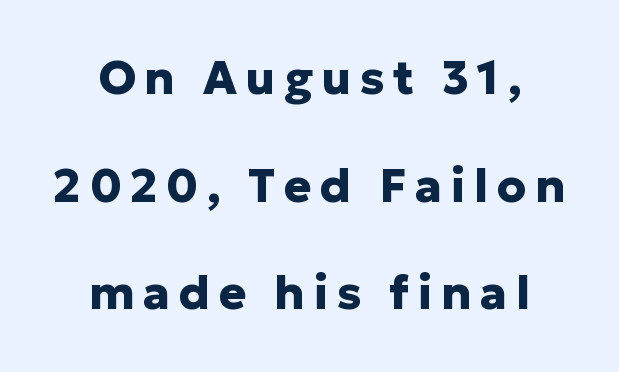
The image shows 46 px heavy sans-serif type, upright; set centered, loose line spacing (2.34x), not underlined; low stroke contrast and a medium x-height.
